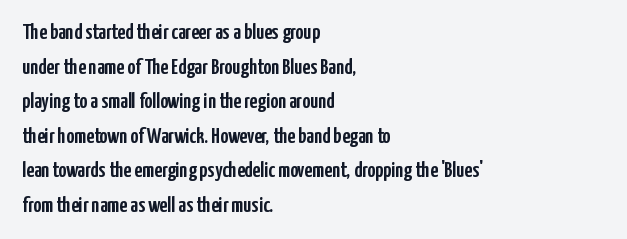
The image shows 22 px text type, upright; set left-aligned, normal line spacing (1.57x), normal letter spacing, not underlined.
